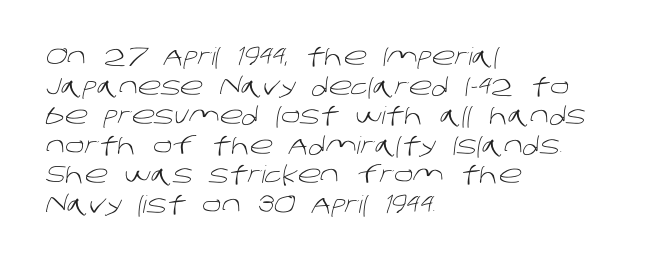
{"bold": "no", "underline": "no", "align": "left", "line_spacing_ratio": 1.23, "letter_spacing": "normal", "letter_spacing_em": 0.0, "glyph_px": 24}
